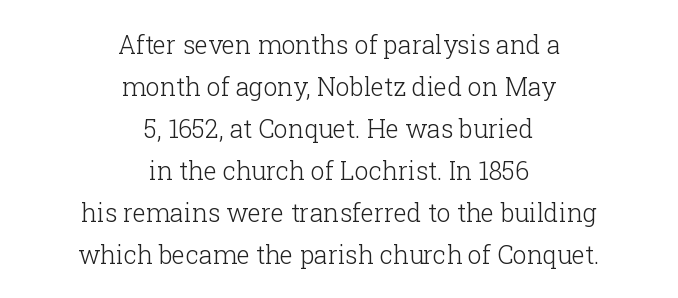
A quiet, ordinary-to-light weight characterises the typeface. A normal amount of white space separates one row of letters from the next. Any mark beneath the type? The region is blank. The line texture is even and compact thanks to regular tracking. Posture: upright roman. The setting favours the middle, as headings and verse often do.
